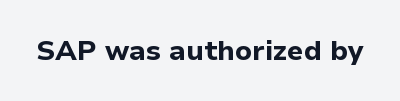
The image shows 28 px bold sans-serif type, upright; set normal letter spacing, not underlined; low stroke contrast and a medium x-height.
